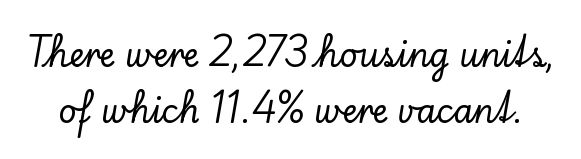
Lines of text with bare space underneath. Character widths vary here, with narrow letters taking less room than wide ones. The font family rendered here belongs to the serif group. Here the glyphs are tracked normally, forming tight word shapes.
